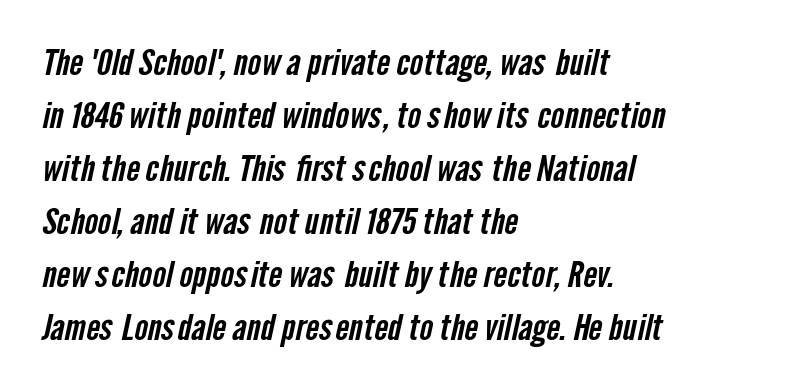
Q: Is the typeface a serif or a sans-serif typeface? A: Sans-serif.
Q: Is the text underlined? A: No.
Q: How is the paragraph aligned? A: Left-aligned.
Q: Is the spacing between letters normal or unusually wide? A: Normal.
Q: Is the spacing between lines tight, normal or loose? A: Normal.
Q: Width (condensed, normal, or wide)? A: Condensed.
Q: Stroke contrast? A: Low.
Q: x-height? A: Medium.
Q: Monospaced? A: No.
